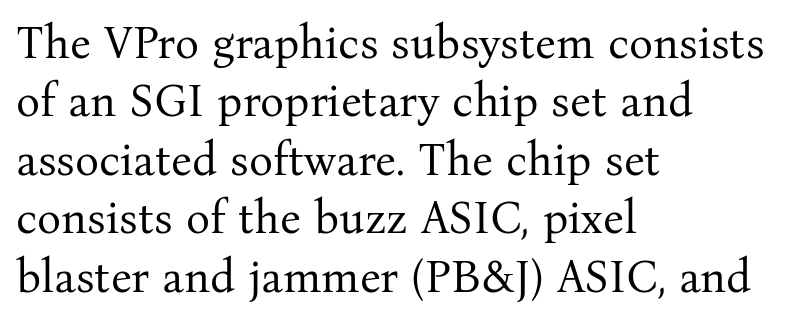
The image shows 45 px regular-weight serif type, upright; set left-aligned, normal line spacing (1.3x), normal letter spacing, not underlined; medium stroke contrast and a medium x-height.
